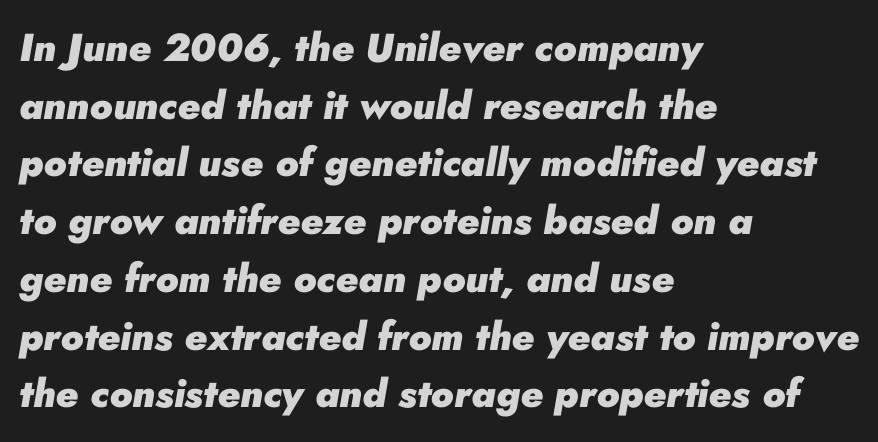
Q: Is the text bold? A: Yes.
Q: Is the text italic (slanted)? A: Yes, it leans right by about 10 degrees.
Q: Is the text underlined? A: No.
Q: How is the paragraph aligned? A: Left-aligned.
Q: Is the spacing between letters normal or unusually wide? A: Normal.
Q: Is the spacing between lines tight, normal or loose? A: Normal.
Q: Width (condensed, normal, or wide)? A: Normal.
Q: Stroke contrast? A: Low.
Q: x-height? A: Small.
Q: Monospaced? A: No.
